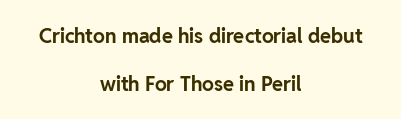
The image shows 20 px bold type, upright; set centered, loose line spacing (2.39x), normal letter spacing, not underlined.
